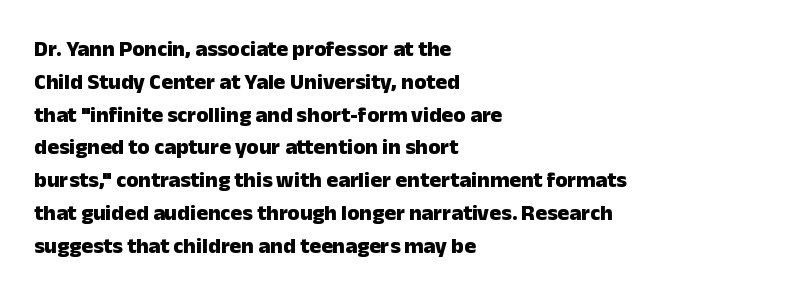
Q: Is the text bold? A: Yes.
Q: Is the text italic (slanted)? A: No, it is upright.
Q: Is the text underlined? A: No.
Q: How is the paragraph aligned? A: Left-aligned.
Q: Is the spacing between letters normal or unusually wide? A: Normal.
Q: Is the spacing between lines tight, normal or loose? A: Normal.
